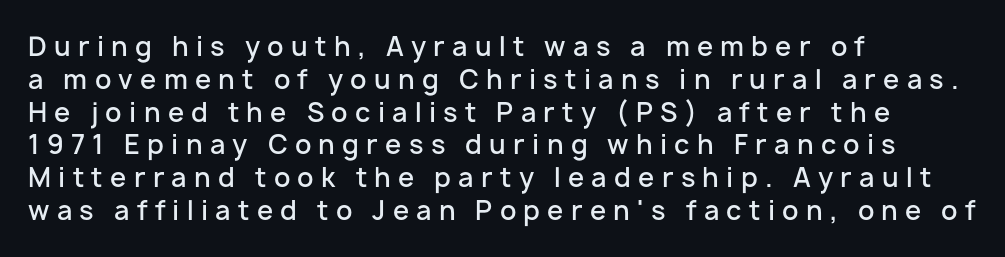
The image shows 26 px text type, upright; set left-aligned, normal line spacing (1.26x), unusually wide letter spacing (+0.28 em), not underlined.
